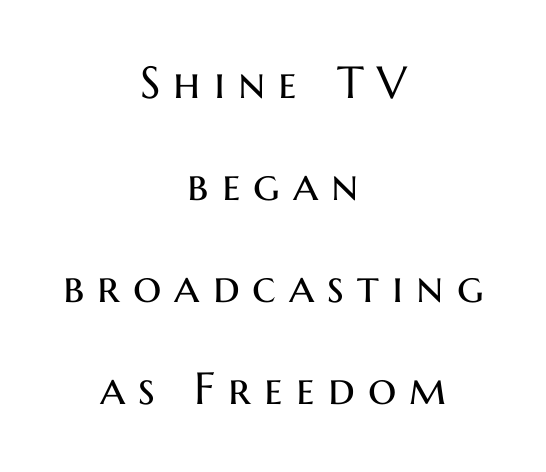
The image shows 45 px regular-weight sans-serif type, upright; set centered, loose line spacing (2.27x), unusually wide letter spacing (+0.29 em), not underlined; medium stroke contrast and a medium x-height.
